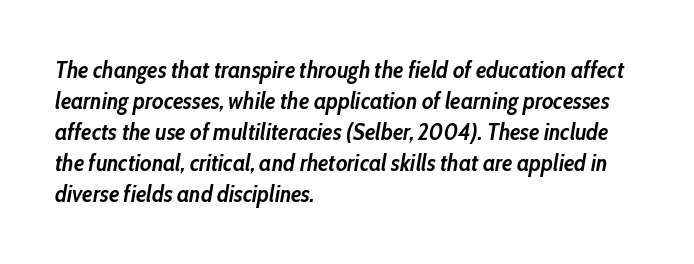
The image shows 23 px bold type, italic (leaning right); set left-aligned, normal line spacing (1.35x), normal letter spacing, not underlined.
